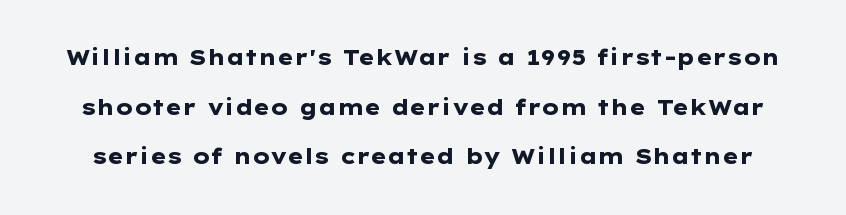
The glyphs are unaccompanied by any horizontal stroke below them. If you drew a line through each stem, it would be perfectly vertical. Tracking value appears to be zero — textbook default spacing. A full-strength bold gives these letters their thick strokes.
